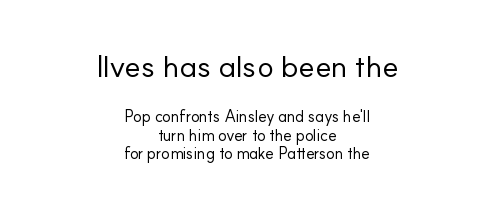
Font category for this specimen: sans-serif. Is the block centered? Yes — each line is placed symmetrically about the middle. Two sizes are in play, and the larger belongs to the first block. This sample has the flowing, uneven cadence of proportional lettering.
